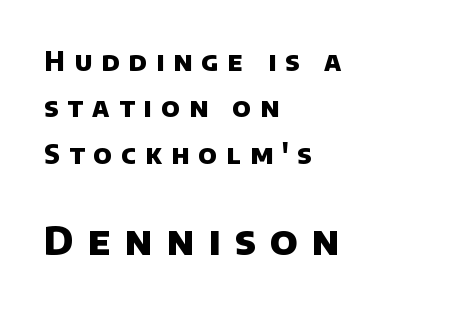
{"serif": "no", "bold": "yes", "weight": "heavy", "width": "normal", "stroke_contrast": "low", "x_height": "large", "monospaced": "no", "underline": "no", "align": "left", "line_spacing_ratio": 1.78, "letter_spacing": "wide", "letter_spacing_em": 0.36, "larger_block": "second", "size_ratio": 1.5, "glyph_px": 39}
